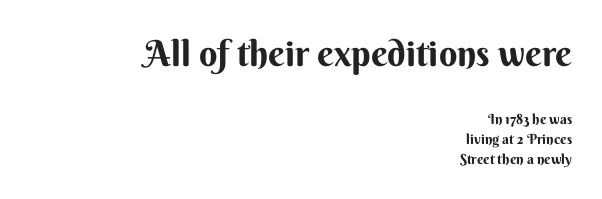
{"serif": "no", "italic": "no", "bold": "yes", "weight": "bold", "width": "normal", "stroke_contrast": "medium", "x_height": "small", "monospaced": "no", "underline": "no", "align": "right", "line_spacing": "normal", "line_spacing_ratio": 1.43, "letter_spacing": "normal", "letter_spacing_em": 0.0, "larger_block": "first", "size_ratio": 2.57, "glyph_px": 36}
